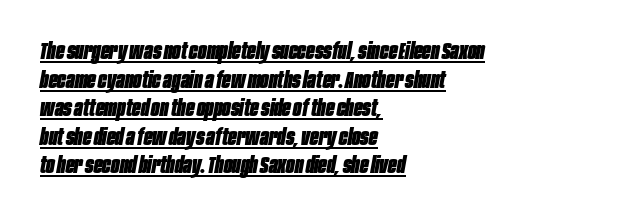
Q: Is the text bold? A: Yes.
Q: Is the text italic (slanted)? A: Yes, it leans right by about 10 degrees.
Q: Is the text underlined? A: Yes.
Q: How is the paragraph aligned? A: Left-aligned.
Q: Is the spacing between letters normal or unusually wide? A: Normal.
